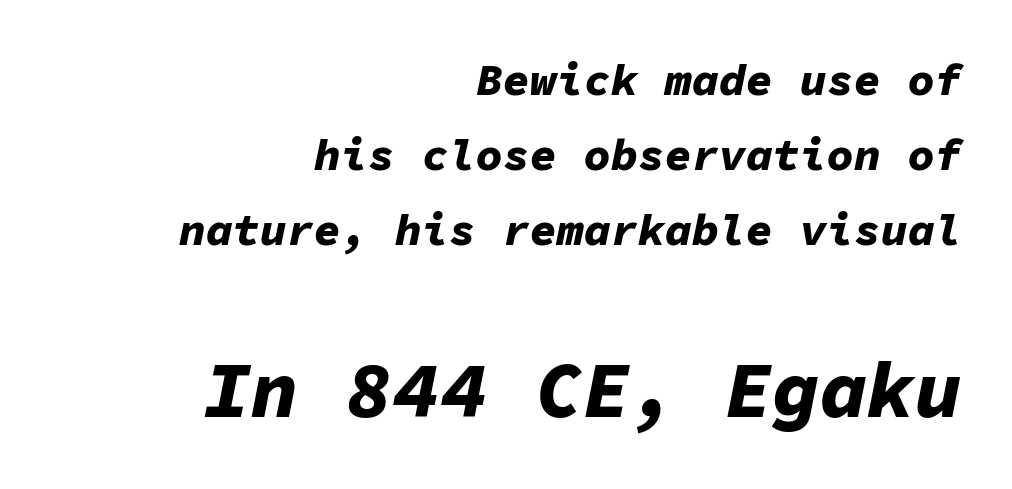
Looks like terminal output: every glyph gets an equal slot. Tracking value appears to be zero — textbook default spacing. Size hierarchy here favors the trailing block over the leading one. The zone under the glyphs is completely vacant. This sample is right-justified, so line beginnings fall wherever the words allow. The text carries the slant typical of an italic or oblique font.
